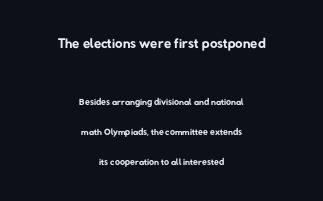
The image shows 21 px text type; set centered, loose line spacing (2.14x), normal letter spacing, not underlined; the first (top) block is 1.5x larger.
